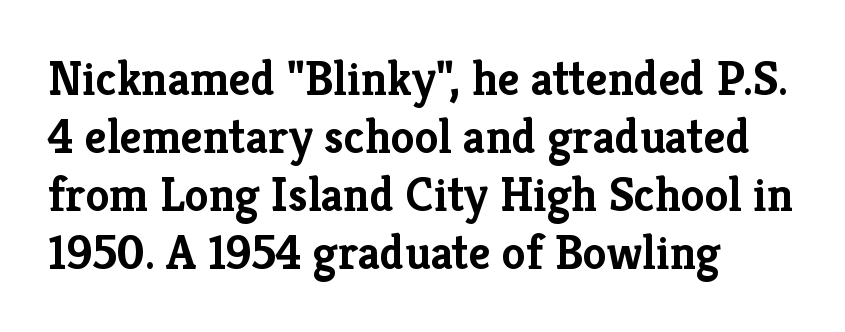
{"serif": "yes", "italic": "no", "bold": "yes", "weight": "semibold", "width": "normal", "stroke_contrast": "low", "x_height": "medium", "monospaced": "no", "underline": "no", "align": "left", "line_spacing_ratio": 1.21, "letter_spacing": "normal", "letter_spacing_em": 0.0, "glyph_px": 48}
